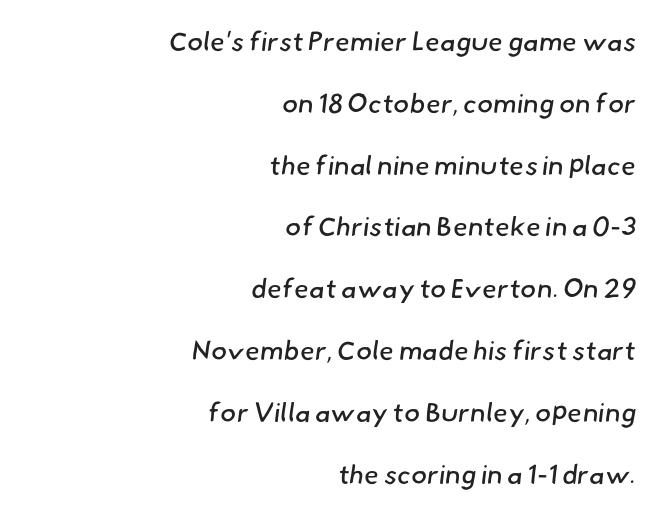
The image shows 27 px text type; set right-aligned, loose line spacing (2.29x), normal letter spacing, not underlined.
